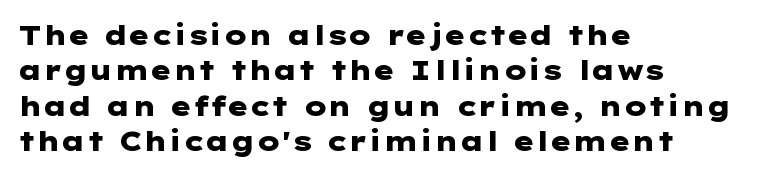
Q: Is the text bold? A: Yes.
Q: Is the text italic (slanted)? A: No, it is upright.
Q: Is the text underlined? A: No.
Q: How is the paragraph aligned? A: Left-aligned.
Q: Is the spacing between letters normal or unusually wide? A: Normal.
Q: Is the spacing between lines tight, normal or loose? A: Normal.
